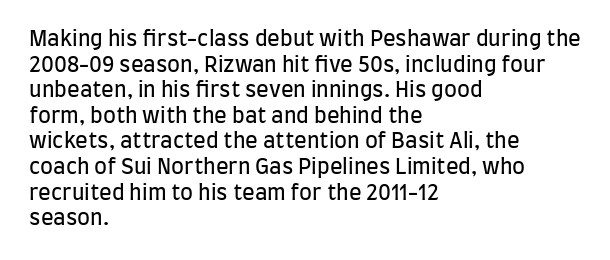
Does extra space separate the letters? No, they use regular spacing. The passage is arranged the way most books set body copy — flush left. The area under the type is left untouched. The face looks like a standard text weight, possibly lighter. Notice how the stems are strictly vertical — no italics here.
